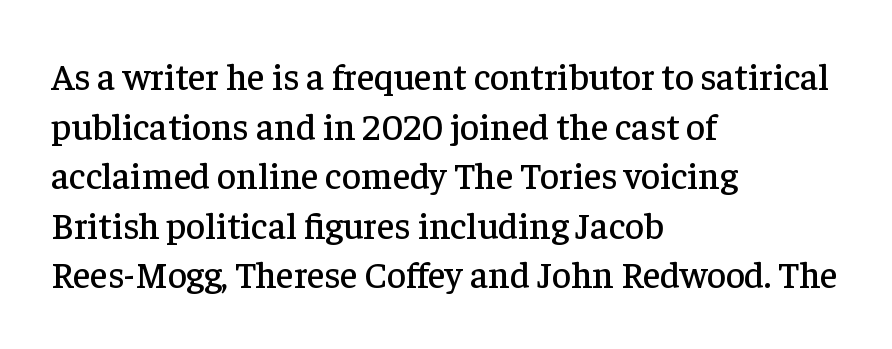
Q: Is the text italic (slanted)? A: No, it is upright.
Q: Is the typeface a serif or a sans-serif typeface? A: Serif.
Q: Is the text underlined? A: No.
Q: How is the paragraph aligned? A: Left-aligned.
Q: Is the spacing between letters normal or unusually wide? A: Normal.
Q: Is the spacing between lines tight, normal or loose? A: Normal.
Q: Width (condensed, normal, or wide)? A: Normal.
Q: Stroke contrast? A: Low.
Q: x-height? A: Medium.
Q: Monospaced? A: No.
